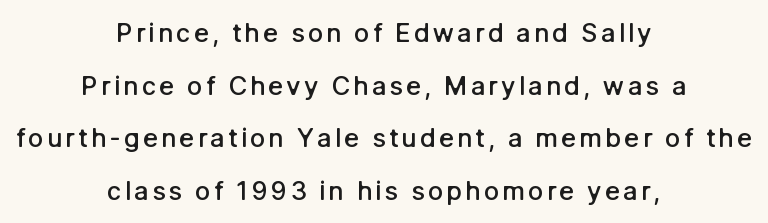
{"italic": "no", "bold": "semi", "underline": "no", "align": "center", "line_spacing": "loose", "line_spacing_ratio": 2.02, "glyph_px": 26}
